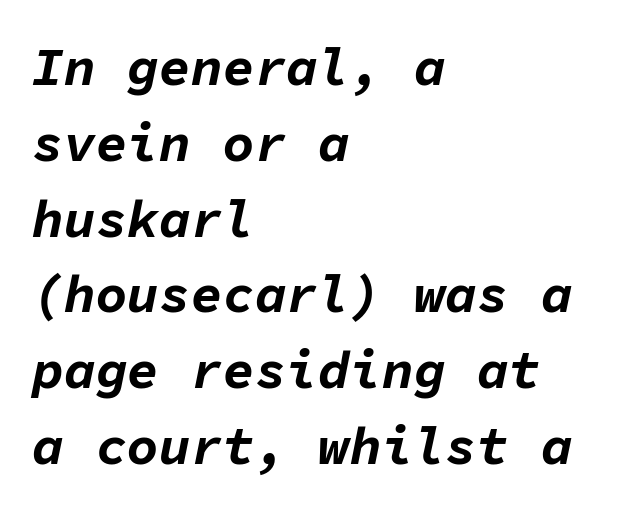
Honestly, there is no underline to notice here at all. Think of a typewriter: that constant character pitch is what you see here. Letter spacing: default. Evenly set lines give the paragraph a standard silhouette. Weight check: bold — yes, fully. In CSS terms this would be text-align: left.
